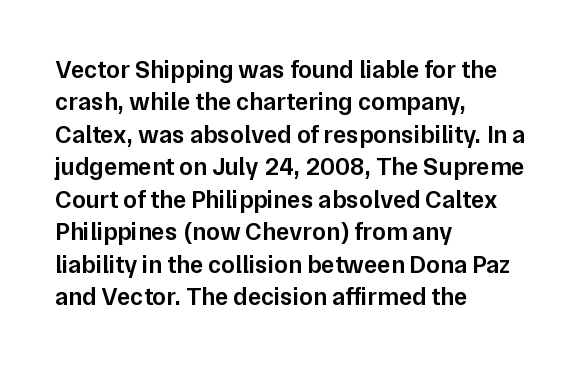
The image shows 25 px text type, upright; set left-aligned, normal line spacing (1.3x), normal letter spacing, not underlined.
